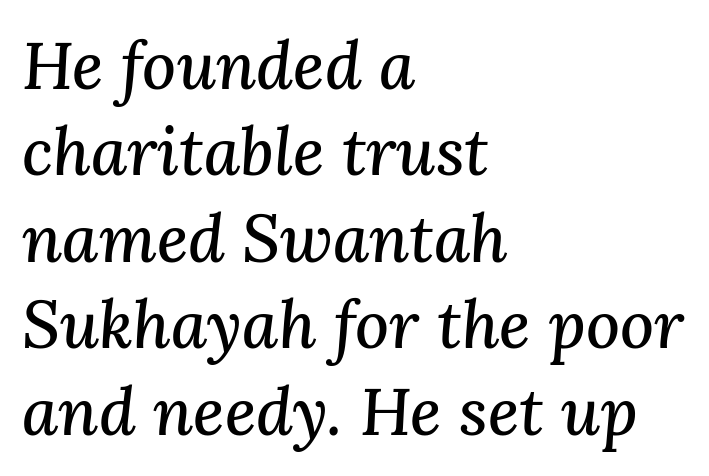
Casual observation: everything's shoved over to the left. The line-height multiplier appears to be the usual default. Each letter keeps its own natural width here, so spacing adapts to shape. The string is rendered with underlining switched off. A typesetter would call this zero additional tracking. You can tell it's italic because the verticals aren't actually vertical.
